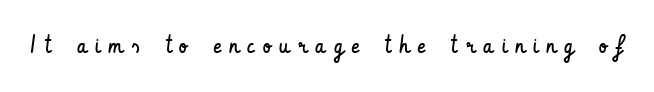
{"italic": "no", "bold": "no", "underline": "no", "letter_spacing": "wide", "letter_spacing_em": 0.33, "glyph_px": 25}
